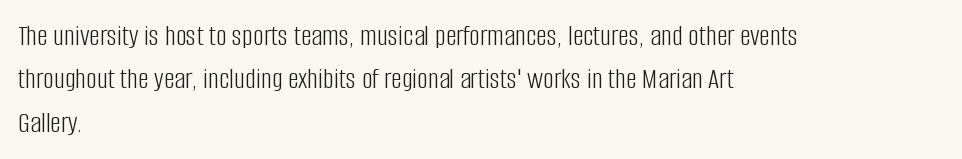
The image shows 30 px light, condensed sans-serif type, upright; set left-aligned, normal line spacing (1.45x), normal letter spacing, not underlined; low stroke contrast and a large x-height.
